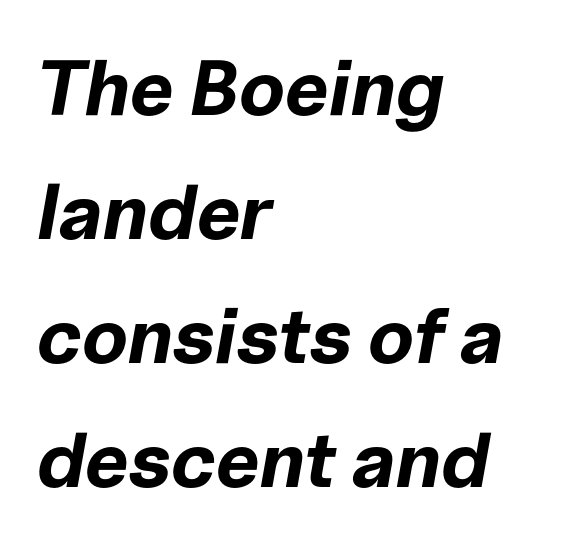
{"italic": "yes", "lean": "right", "slant_degrees": 10, "bold": "yes", "weight": "bold", "width": "normal", "stroke_contrast": "low", "x_height": "medium", "monospaced": "no", "underline": "no", "align": "left", "line_spacing": "normal", "line_spacing_ratio": 1.59, "letter_spacing": "normal", "letter_spacing_em": 0.0, "glyph_px": 78}
